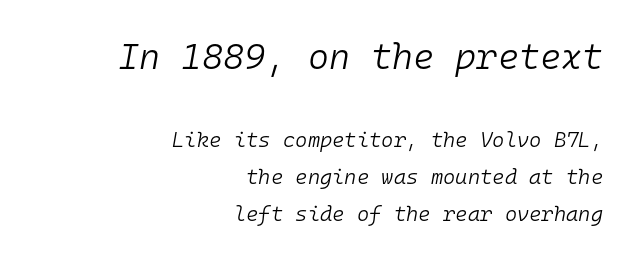
The image shows 36 px light type, italic (leaning right), monospaced; set right-aligned, line spacing 1.76x, normal letter spacing, not underlined; the first (top) block is 1.71x larger; low stroke contrast and a medium x-height.
